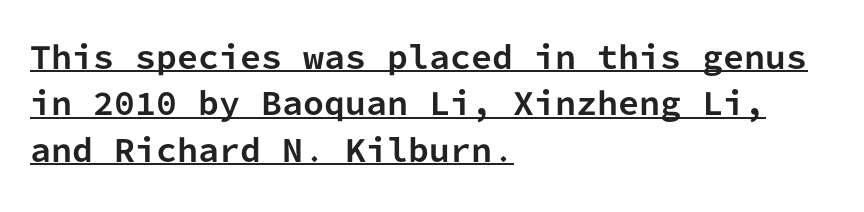
Its strokes are broad and dark, the hallmark of bold type. Horizontally, the lines are justified to the leading edge only. The passage shown has conventional tracking throughout. Underlined type.
